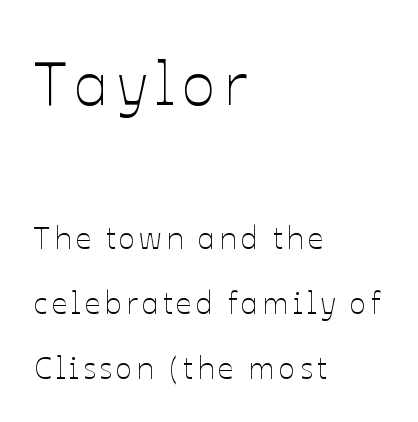
{"italic": "no", "bold": "no", "weight": "thin", "width": "normal", "stroke_contrast": "low", "x_height": "medium", "monospaced": "no", "underline": "no", "align": "left", "line_spacing": "loose", "line_spacing_ratio": 2.09, "larger_block": "first", "size_ratio": 2.0, "glyph_px": 62}
